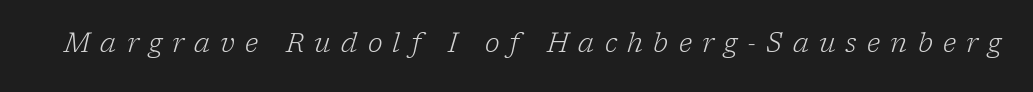
The image shows 27 px text type, italic (leaning right); set unusually wide letter spacing (+0.38 em), not underlined.
